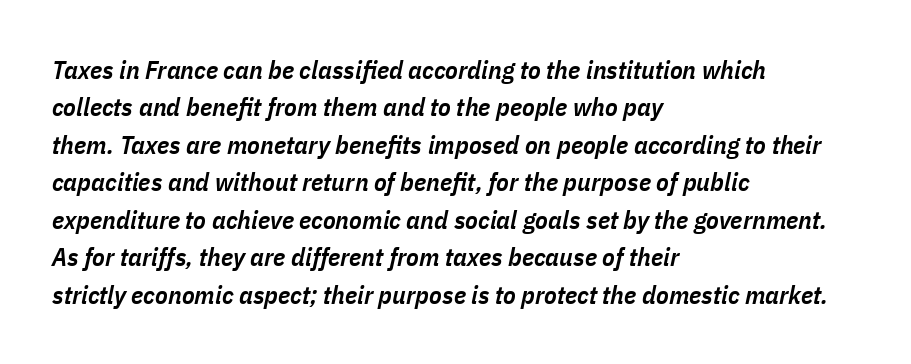
Q: Is the text bold? A: Semi-bold.
Q: Is the text italic (slanted)? A: Yes, it leans right by about 11 degrees.
Q: Is the text underlined? A: No.
Q: How is the paragraph aligned? A: Left-aligned.
Q: Is the spacing between letters normal or unusually wide? A: Normal.
Q: Is the spacing between lines tight, normal or loose? A: Normal.
